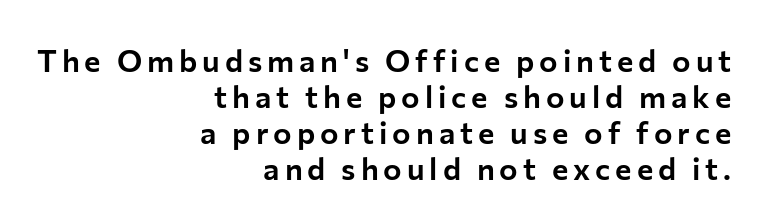
Q: Is the text italic (slanted)? A: No, it is upright.
Q: Is the typeface a serif or a sans-serif typeface? A: Sans-serif.
Q: Is the text underlined? A: No.
Q: How is the paragraph aligned? A: Right-aligned.
Q: Width (condensed, normal, or wide)? A: Normal.
Q: Stroke contrast? A: Low.
Q: x-height? A: Medium.
Q: Monospaced? A: No.
